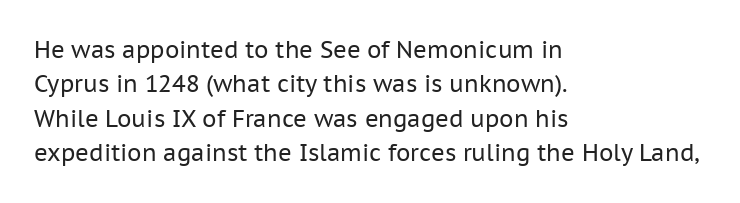
The image shows 23 px text type, upright; set left-aligned, normal line spacing (1.5x), normal letter spacing, not underlined.
